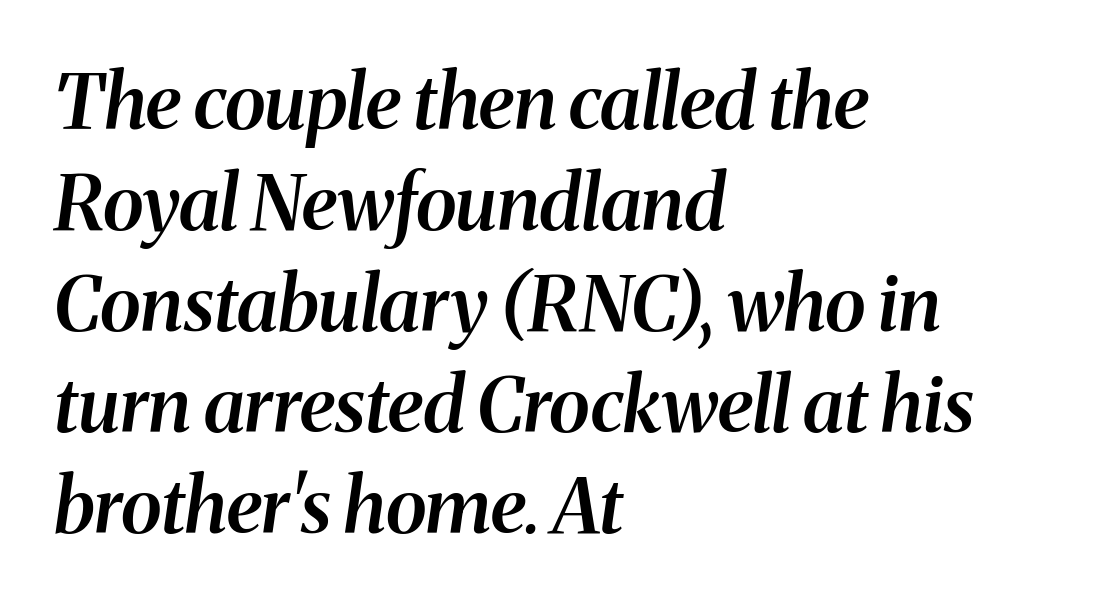
The image shows 76 px semibold serif type, italic (leaning right); set left-aligned, normal line spacing (1.33x), normal letter spacing, not underlined; medium stroke contrast and a medium x-height.
